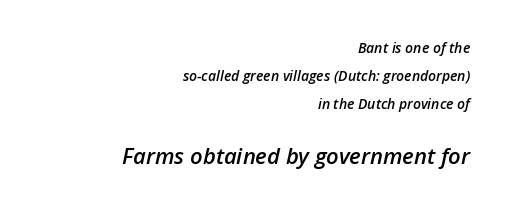
{"italic": "yes", "lean": "right", "slant_degrees": 12, "bold": "semi", "underline": "no", "align": "right", "line_spacing": "loose", "line_spacing_ratio": 2.01, "letter_spacing": "normal", "letter_spacing_em": 0.0, "larger_block": "second", "size_ratio": 1.57, "glyph_px": 22}
